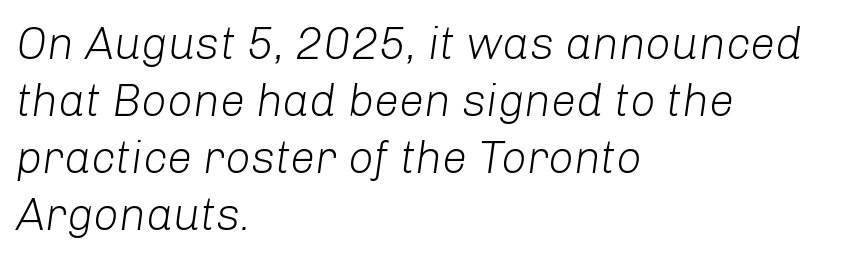
The image shows 45 px light type, italic (leaning right); set left-aligned, normal line spacing (1.27x), normal letter spacing, not underlined; low stroke contrast and a medium x-height.
